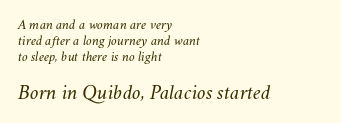
The image shows 21 px text type, italic (leaning right); set left-aligned, tight line spacing (1.14x), normal letter spacing, not underlined; the second (bottom) block is 1.5x larger.
